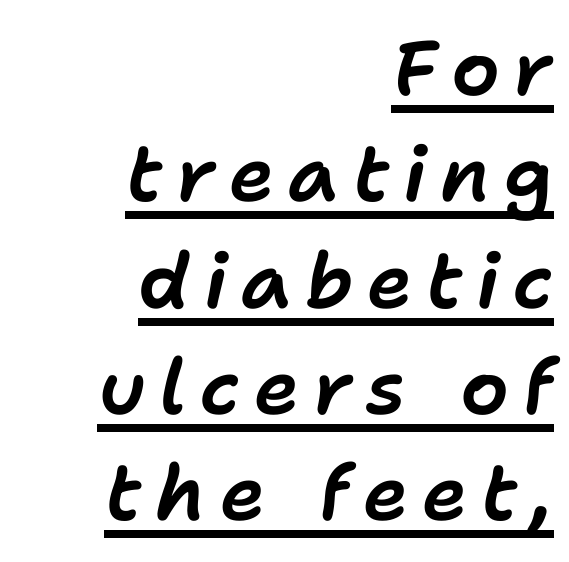
Q: Is the text italic (slanted)? A: Yes, it leans right by about 11 degrees.
Q: Is the text underlined? A: Yes.
Q: How is the paragraph aligned? A: Right-aligned.
Q: Is the spacing between lines tight, normal or loose? A: Normal.
Q: Width (condensed, normal, or wide)? A: Normal.
Q: Stroke contrast? A: Low.
Q: x-height? A: Medium.
Q: Monospaced? A: No.
